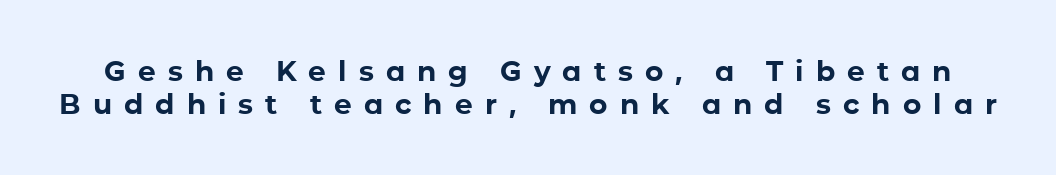
{"serif": "no", "italic": "no", "bold": "yes", "weight": "bold", "width": "normal", "stroke_contrast": "low", "x_height": "medium", "monospaced": "no", "underline": "no", "line_spacing_ratio": 1.17, "letter_spacing": "wide", "letter_spacing_em": 0.43, "glyph_px": 28}
